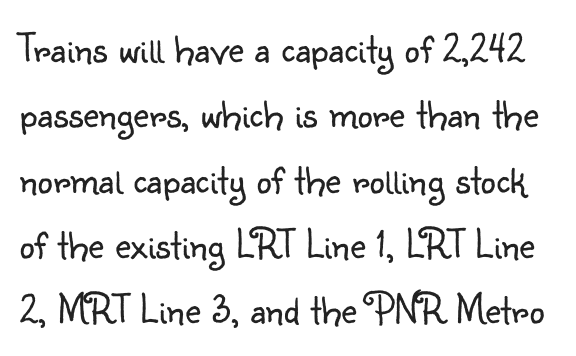
The image shows 43 px light sans-serif type, upright; set normal line spacing (1.52x), normal letter spacing, not underlined; low stroke contrast and a small x-height.
